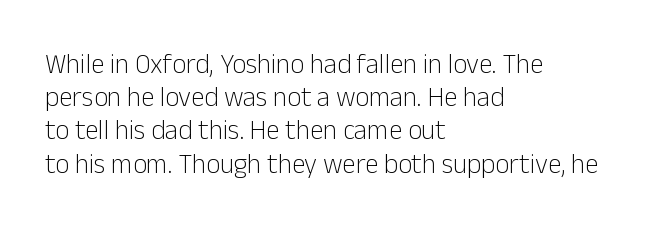
Q: Is the text bold? A: No.
Q: Is the text italic (slanted)? A: No, it is upright.
Q: Is the text underlined? A: No.
Q: How is the paragraph aligned? A: Left-aligned.
Q: Is the spacing between letters normal or unusually wide? A: Normal.
